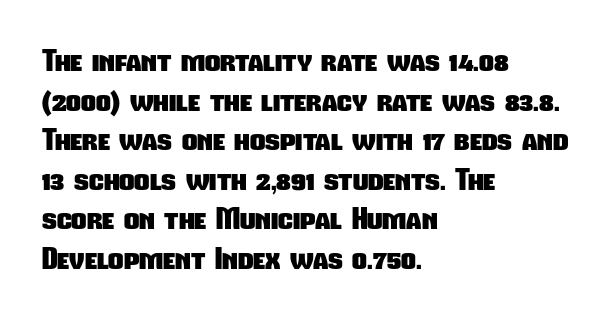
The image shows 30 px heavy, condensed sans-serif type; set left-aligned, normal line spacing (1.32x), normal letter spacing, not underlined; low stroke contrast and a medium x-height.
